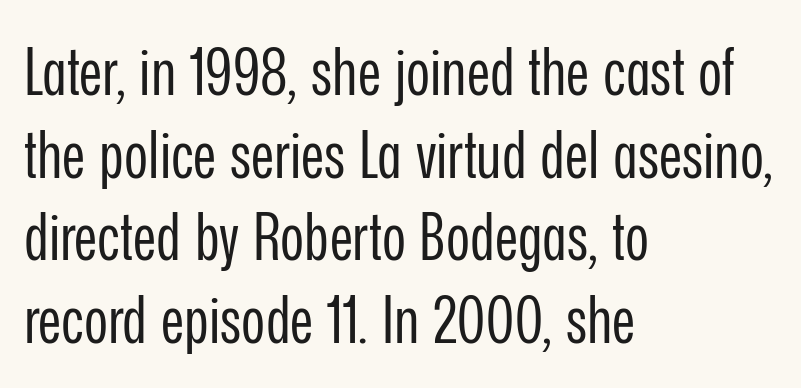
{"serif": "no", "italic": "no", "bold": "no", "weight": "regular", "width": "condensed", "stroke_contrast": "low", "x_height": "medium", "monospaced": "no", "underline": "no", "align": "left", "line_spacing": "normal", "line_spacing_ratio": 1.27, "letter_spacing": "normal", "letter_spacing_em": 0.0, "glyph_px": 65}
